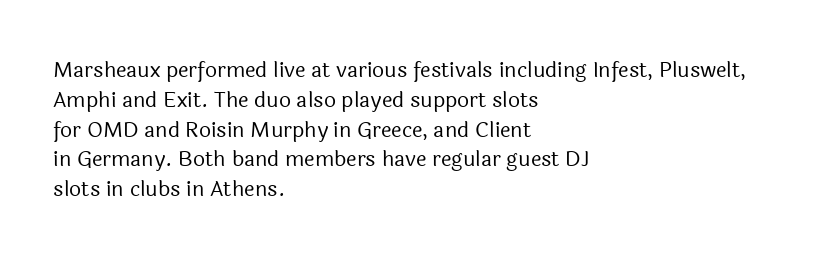
The image shows 21 px text type, upright; set left-aligned, normal line spacing (1.42x), normal letter spacing, not underlined.
